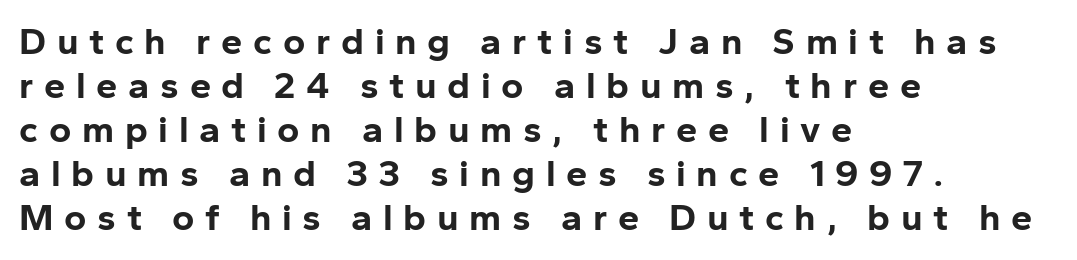
Line beginnings align vertically; line endings do not. Is this a sans? Yes — the strokes have no serifs. The area under the type is left untouched. Do the letters lean? They stand straight. The face used here is proportionally spaced, like ordinary book or web type. Glyph-to-glyph distance is far greater than everyday printed text.
